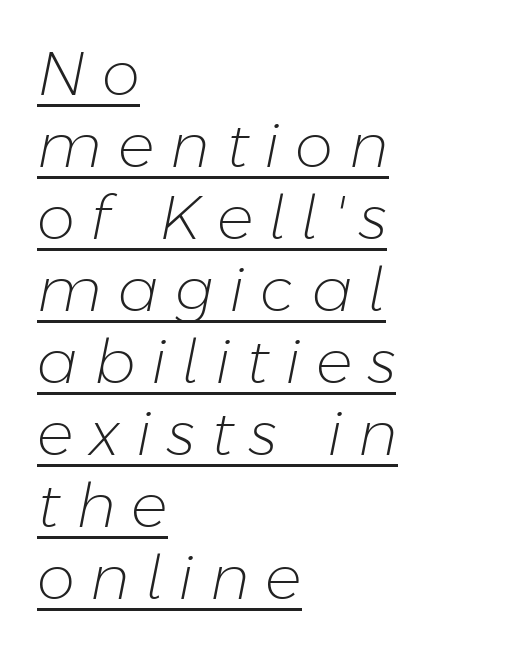
{"italic": "yes", "lean": "right", "slant_degrees": 11, "bold": "no", "weight": "light", "width": "normal", "stroke_contrast": "low", "x_height": "medium", "monospaced": "no", "underline": "yes", "align": "left", "line_spacing_ratio": 1.18, "letter_spacing": "wide", "letter_spacing_em": 0.26, "glyph_px": 61}
